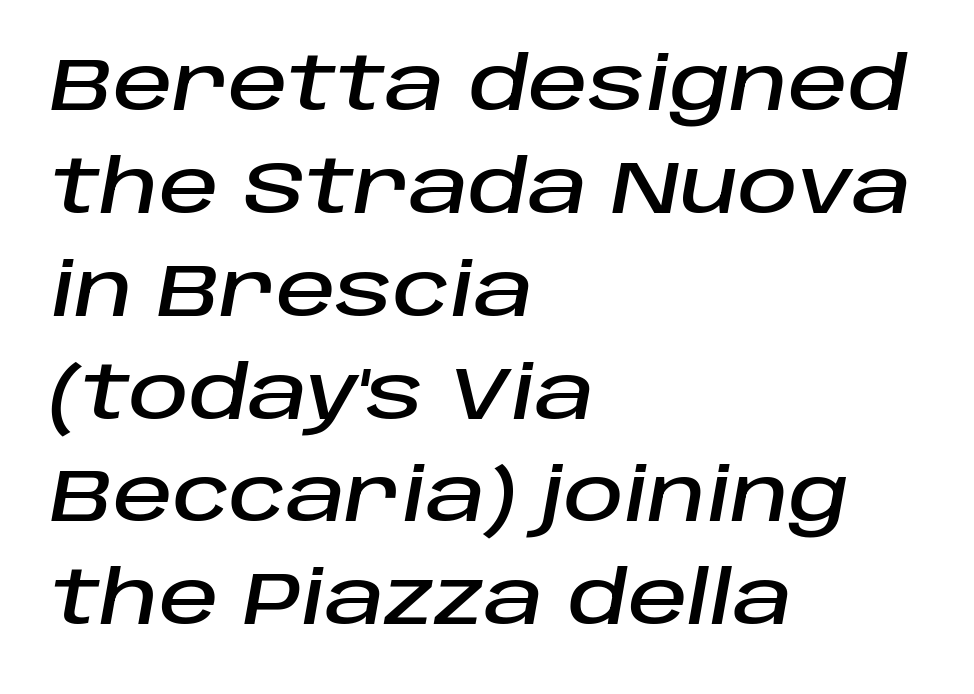
{"italic": "yes", "lean": "right", "slant_degrees": 10, "width": "normal", "stroke_contrast": "low", "x_height": "large", "monospaced": "no", "underline": "no", "align": "left", "line_spacing": "normal", "line_spacing_ratio": 1.39, "letter_spacing": "normal", "letter_spacing_em": 0.0, "glyph_px": 74}
